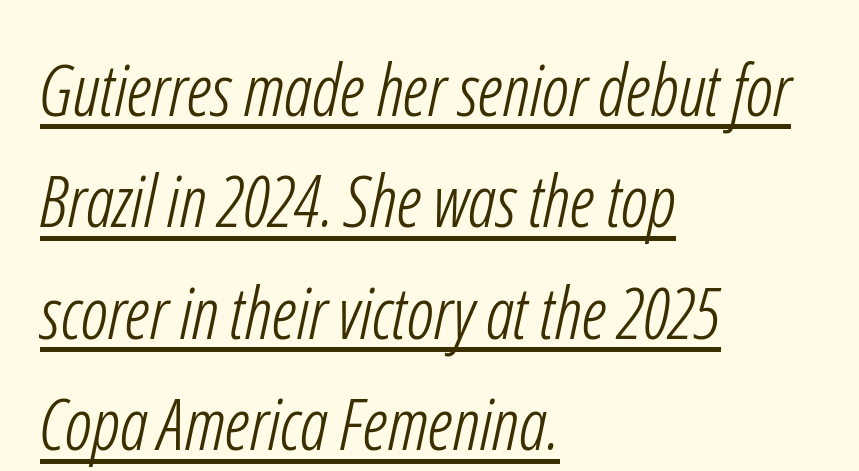
{"serif": "no", "bold": "no", "weight": "light", "width": "condensed", "stroke_contrast": "low", "x_height": "medium", "monospaced": "no", "underline": "yes", "align": "left", "line_spacing": "normal", "line_spacing_ratio": 1.57, "letter_spacing": "normal", "letter_spacing_em": 0.0, "glyph_px": 71}
